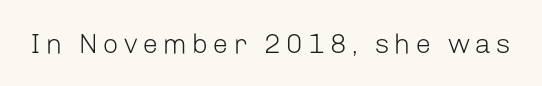
{"serif": "no", "italic": "no", "bold": "no", "weight": "light", "width": "normal", "stroke_contrast": "low", "x_height": "medium", "monospaced": "no", "underline": "no", "glyph_px": 28}
